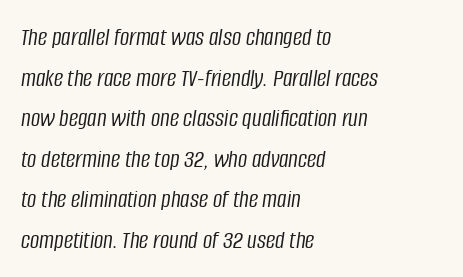
The image shows 26 px text type, italic (leaning right); set left-aligned, normal line spacing (1.56x), normal letter spacing, not underlined.
